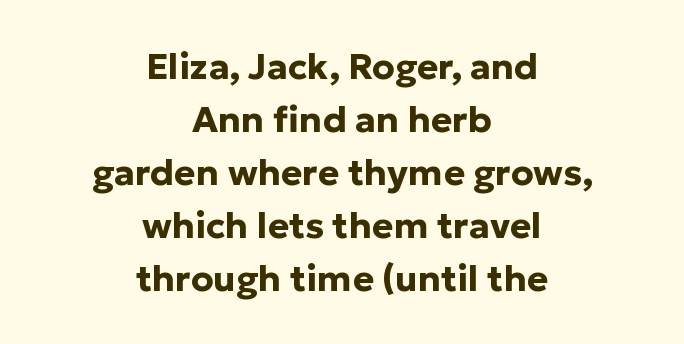
{"serif": "no", "italic": "no", "bold": "yes", "weight": "bold", "width": "normal", "stroke_contrast": "low", "x_height": "medium", "monospaced": "no", "underline": "no", "align": "center", "line_spacing": "normal", "line_spacing_ratio": 1.47, "letter_spacing": "normal", "letter_spacing_em": 0.0, "glyph_px": 36}
